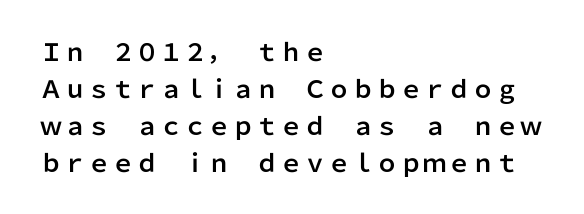
The image shows 24 px text type, upright; set left-aligned, normal line spacing (1.54x), normal letter spacing, not underlined.
